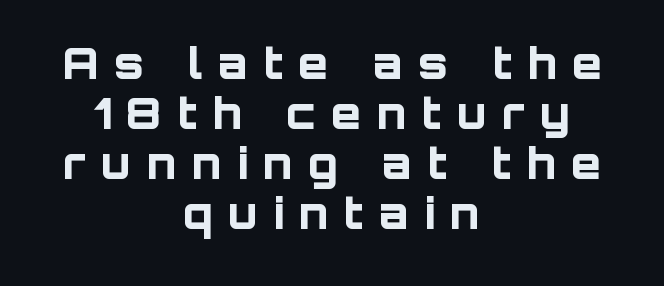
{"serif": "no", "italic": "no", "bold": "yes", "weight": "bold", "width": "normal", "stroke_contrast": "low", "x_height": "large", "monospaced": "no", "underline": "no", "align": "center", "line_spacing_ratio": 1.16, "letter_spacing": "wide", "letter_spacing_em": 0.36, "glyph_px": 43}
